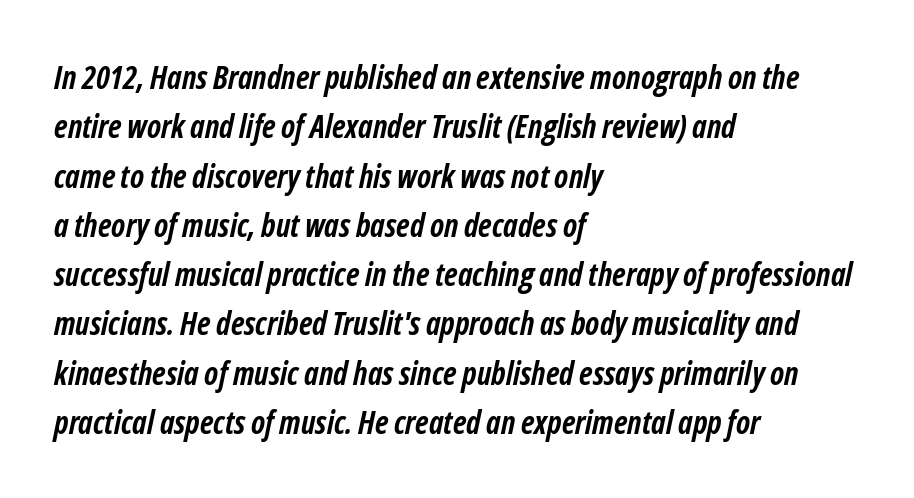
The image shows 32 px semibold, condensed type, italic (leaning right); set left-aligned, normal line spacing (1.54x), normal letter spacing, not underlined; low stroke contrast and a medium x-height.
